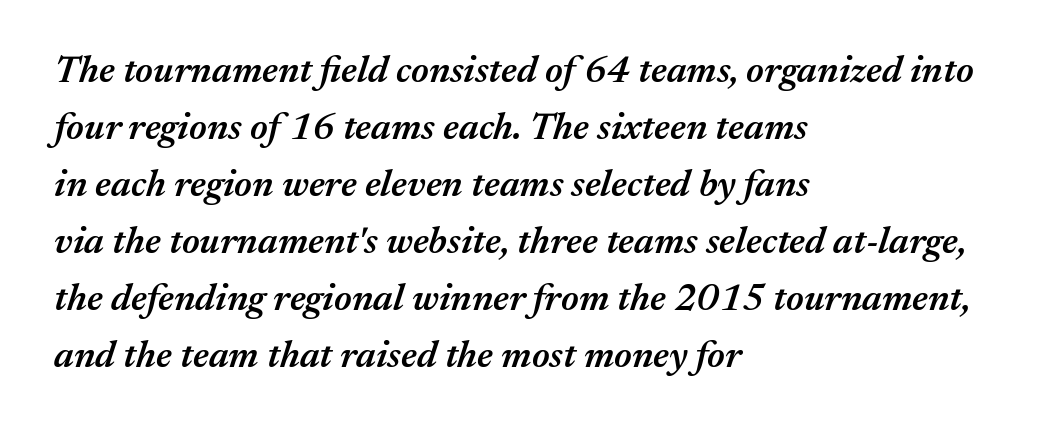
{"italic": "yes", "lean": "right", "slant_degrees": 17, "bold": "semi", "weight": "semibold", "width": "normal", "stroke_contrast": "medium", "x_height": "medium", "monospaced": "no", "underline": "no", "align": "left", "line_spacing": "normal", "line_spacing_ratio": 1.5, "letter_spacing": "normal", "letter_spacing_em": 0.0, "glyph_px": 38}
